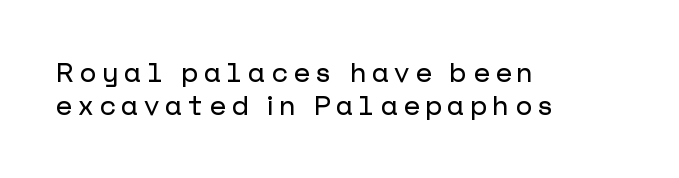
{"italic": "no", "underline": "no", "align": "left", "line_spacing_ratio": 1.21, "letter_spacing": "wide", "letter_spacing_em": 0.21, "glyph_px": 27}
